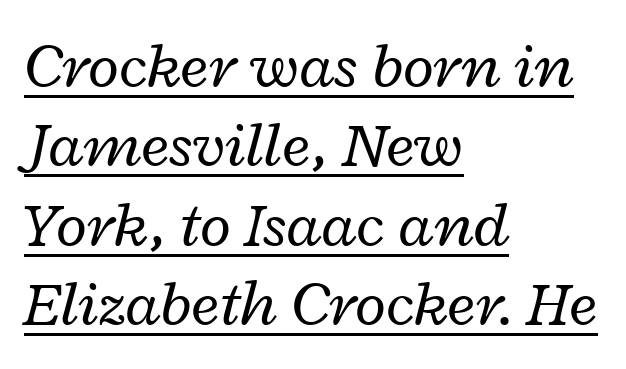
Q: Is the text bold? A: No.
Q: Is the text italic (slanted)? A: Yes, it leans right by about 12 degrees.
Q: Is the text underlined? A: Yes.
Q: How is the paragraph aligned? A: Left-aligned.
Q: Is the spacing between letters normal or unusually wide? A: Normal.
Q: Width (condensed, normal, or wide)? A: Wide.
Q: Stroke contrast? A: Low.
Q: x-height? A: Medium.
Q: Monospaced? A: No.
